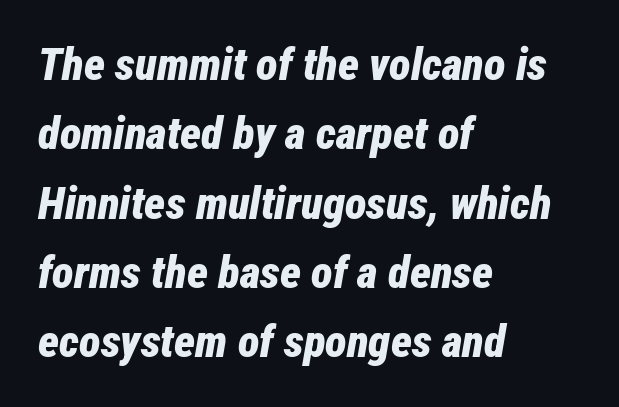
Tracking here is standard; glyphs follow each other at the usual distance. Leading matches the norm, producing a regular column. Reading down the block, your eye returns to a fixed left position each line. It's the slanting kind of type. In terms of weight, the rendering is a true, heavy bold.
